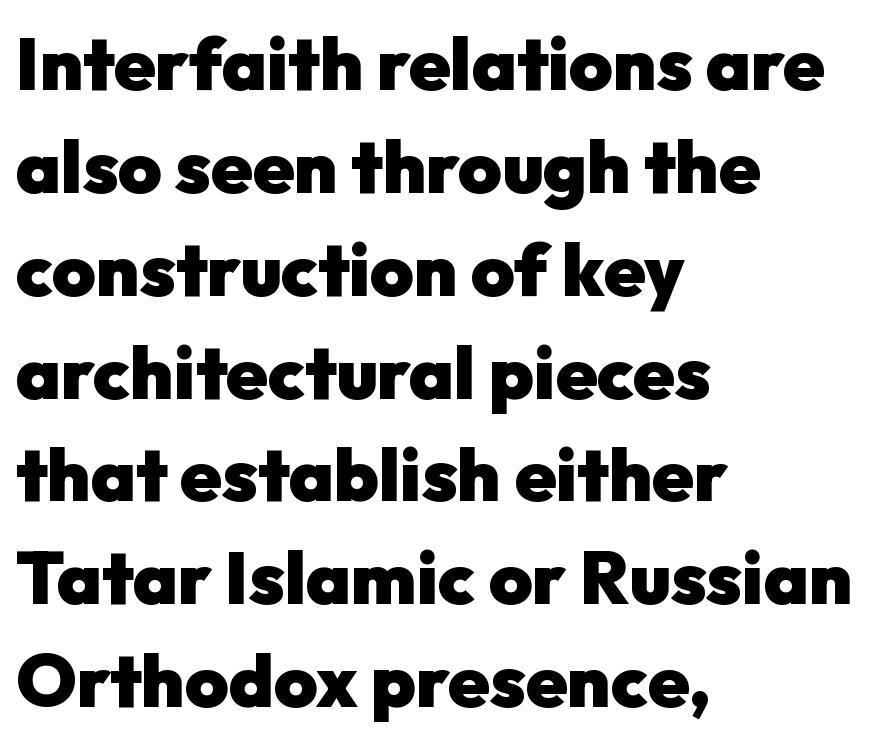
The image shows 74 px heavy sans-serif type, upright; set left-aligned, normal line spacing (1.39x), normal letter spacing, not underlined; low stroke contrast and a medium x-height.
